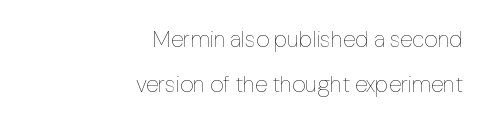
The image shows 23 px text type, upright; set right-aligned, loose line spacing (1.94x), normal letter spacing, not underlined.
